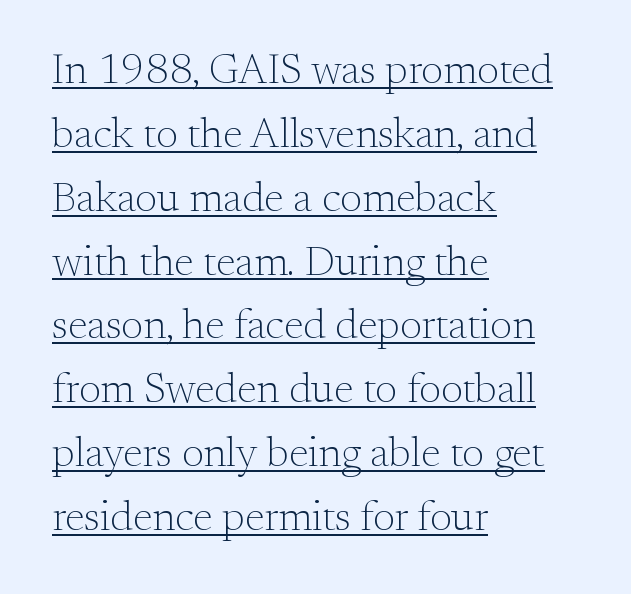
{"serif": "yes", "italic": "no", "bold": "no", "weight": "light", "width": "normal", "stroke_contrast": "medium", "x_height": "small", "monospaced": "no", "underline": "yes", "align": "left", "line_spacing": "normal", "line_spacing_ratio": 1.52, "letter_spacing": "normal", "letter_spacing_em": 0.0, "glyph_px": 42}
